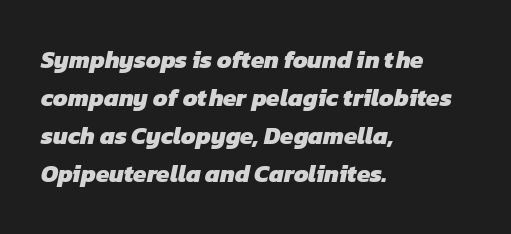
{"bold": "yes", "underline": "no", "align": "left", "line_spacing": "normal", "line_spacing_ratio": 1.59, "letter_spacing": "normal", "letter_spacing_em": 0.0, "glyph_px": 24}
